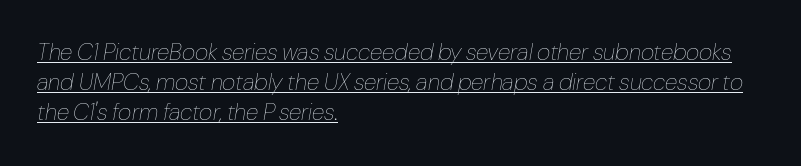
Does the copy run flush right? No — it runs flush left. The strokes are not fattened; the text isn't bold. Tracking value appears to be zero — textbook default spacing. Notice how descenders clear the ascenders below comfortably — that's standard leading. Italic: yes, the glyphs are oblique. Decoration check: the copy is underlined.
